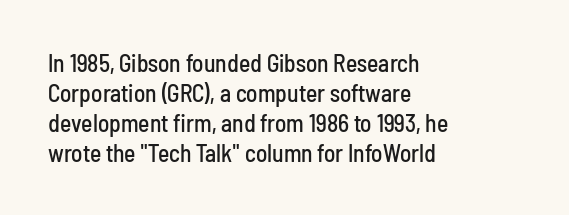
{"italic": "no", "underline": "no", "align": "left", "line_spacing": "normal", "line_spacing_ratio": 1.25, "letter_spacing": "normal", "letter_spacing_em": 0.0, "glyph_px": 24}
